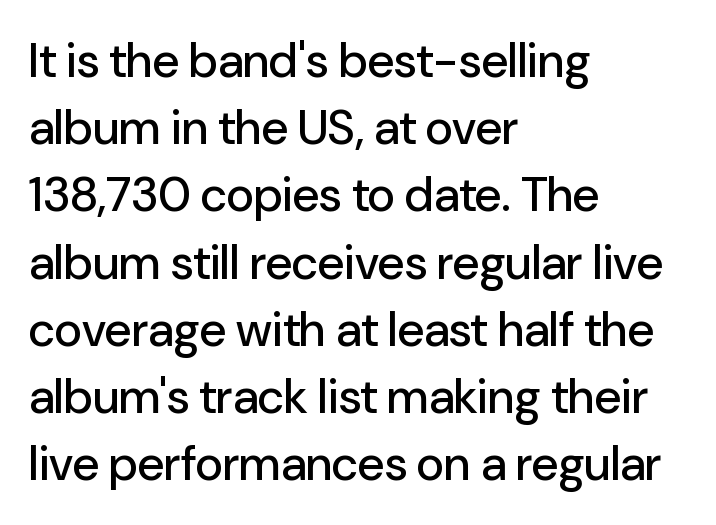
Q: Is the text italic (slanted)? A: No, it is upright.
Q: Is the typeface a serif or a sans-serif typeface? A: Sans-serif.
Q: Is the text underlined? A: No.
Q: How is the paragraph aligned? A: Left-aligned.
Q: Is the spacing between letters normal or unusually wide? A: Normal.
Q: Is the spacing between lines tight, normal or loose? A: Normal.
Q: Width (condensed, normal, or wide)? A: Normal.
Q: Stroke contrast? A: Low.
Q: x-height? A: Medium.
Q: Monospaced? A: No.
